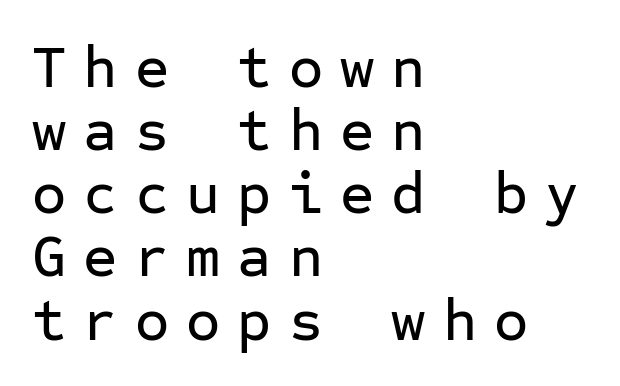
Q: Is the text italic (slanted)? A: No, it is upright.
Q: Is the typeface a serif or a sans-serif typeface? A: Sans-serif.
Q: Is the text underlined? A: No.
Q: How is the paragraph aligned? A: Left-aligned.
Q: Is the spacing between letters normal or unusually wide? A: Unusually wide.
Q: Is the spacing between lines tight, normal or loose? A: Tight.
Q: Width (condensed, normal, or wide)? A: Normal.
Q: Stroke contrast? A: Low.
Q: x-height? A: Medium.
Q: Monospaced? A: Yes.
